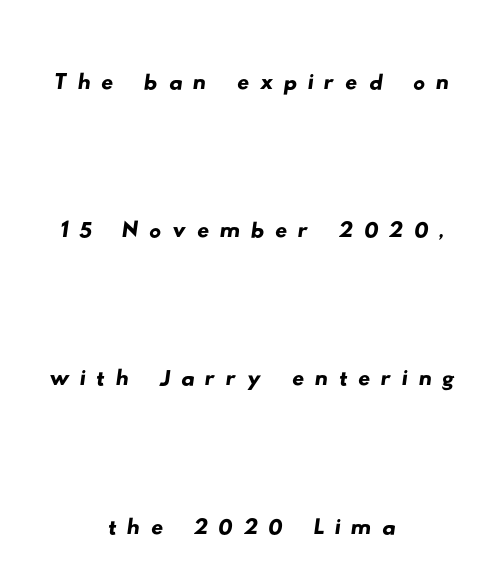
{"serif": "no", "width": "wide", "stroke_contrast": "low", "x_height": "small", "monospaced": "no", "underline": "no", "align": "center", "line_spacing": "loose", "line_spacing_ratio": 2.47, "glyph_px": 60}
